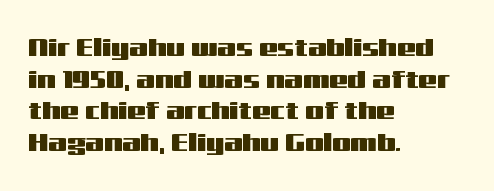
{"italic": "no", "underline": "no", "align": "left", "line_spacing_ratio": 1.22, "letter_spacing": "normal", "letter_spacing_em": 0.0, "glyph_px": 26}
